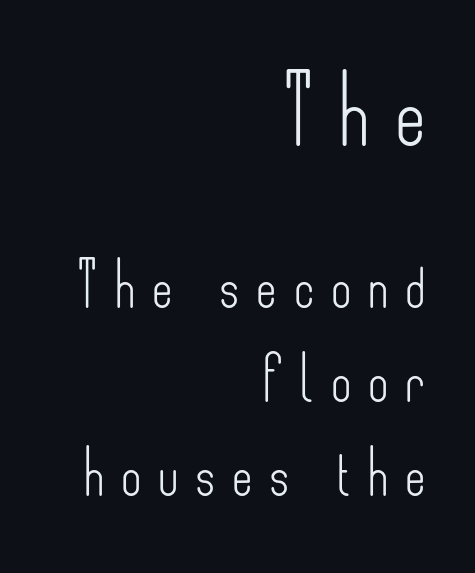
{"serif": "no", "italic": "no", "bold": "no", "weight": "light", "width": "condensed", "stroke_contrast": "low", "x_height": "small", "monospaced": "no", "underline": "no", "align": "right", "line_spacing": "loose", "line_spacing_ratio": 2.14, "letter_spacing": "wide", "letter_spacing_em": 0.38, "larger_block": "first", "size_ratio": 1.5, "glyph_px": 66}
